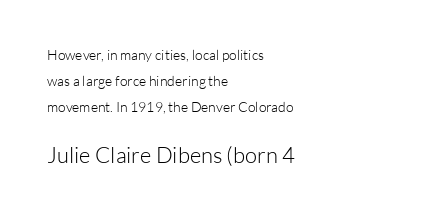
The image shows 22 px text type, upright; set left-aligned, line spacing 1.86x, normal letter spacing, not underlined; the second (bottom) block is 1.57x larger.
